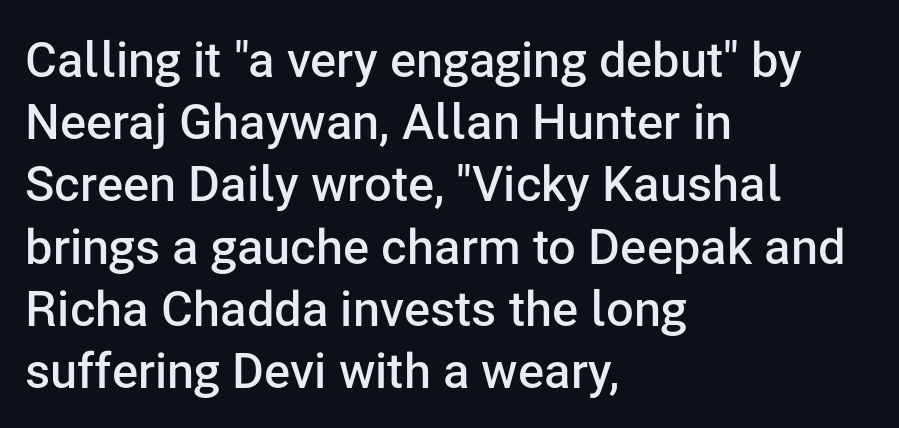
A roman cut, with each character standing at attention. This rendering features lettering with no underline. Glyph-to-glyph distance matches everyday printed text. Note the varied advance widths — an 'i' is clearly narrower than an 'm'. Layout note: lines flush left.
